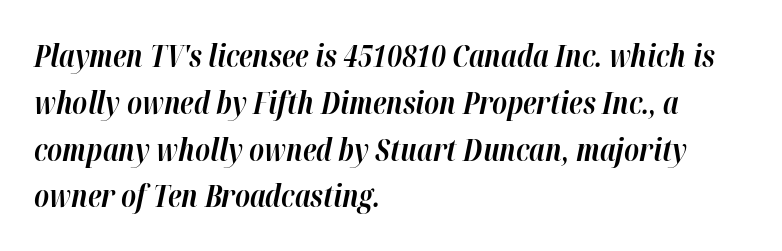
Q: Is the text bold? A: Yes.
Q: Is the text italic (slanted)? A: Yes, it leans right by about 12 degrees.
Q: Is the text underlined? A: No.
Q: How is the paragraph aligned? A: Left-aligned.
Q: Is the spacing between letters normal or unusually wide? A: Normal.
Q: Is the spacing between lines tight, normal or loose? A: Normal.
Q: Width (condensed, normal, or wide)? A: Normal.
Q: Stroke contrast? A: High.
Q: x-height? A: Medium.
Q: Monospaced? A: No.
